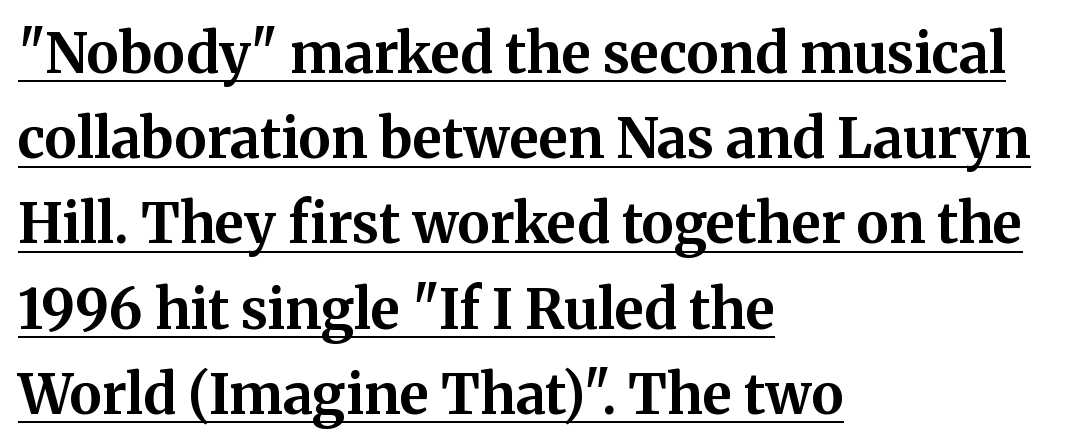
A typesetter would call this proportional, since set widths differ per character. The characters look thick and weighty, a clear bold. Does the lettering tilt? It doesn't — this is upright. Stroke terminals: seriffed. This rendering features underlined lettering.
